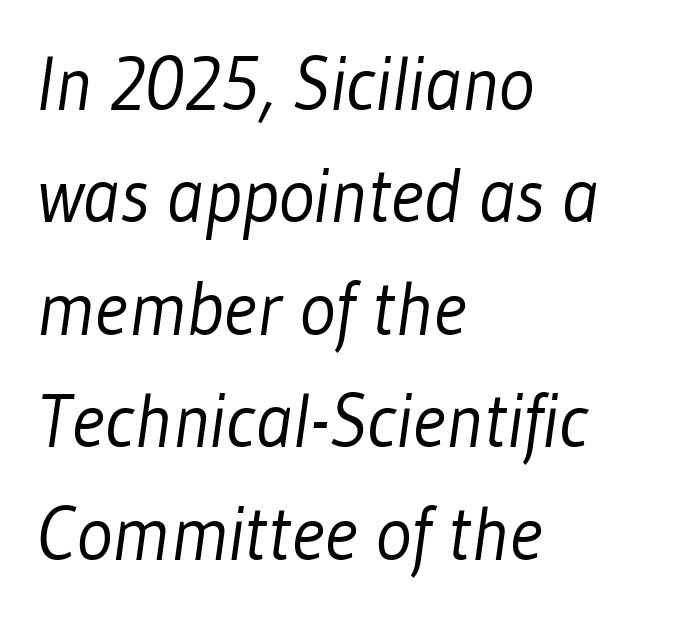
Quick note: underline off. In terms of leading, this rendering sits right in the middle. Do the characters align in a grid? No, the font is proportional. The strokes are not fattened; the text isn't bold. Does the type have serifs? No, each stem ends abruptly. Tracking here is standard; glyphs follow each other at the usual distance.
